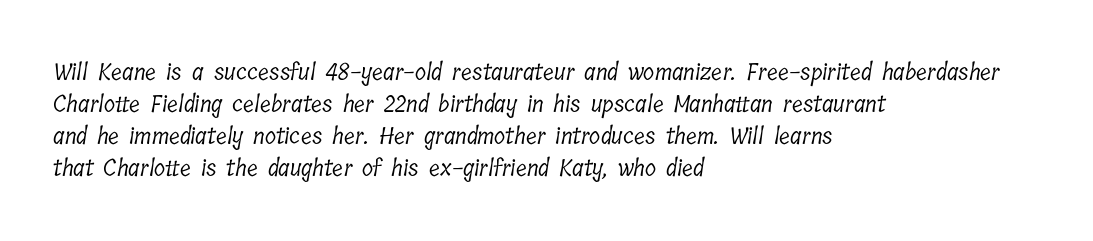
The image shows 23 px text type; set left-aligned, normal line spacing (1.39x), normal letter spacing, not underlined.
